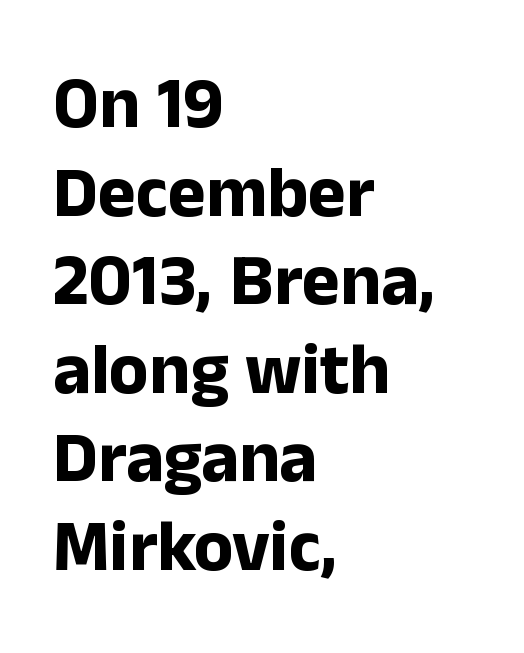
Varying glyph widths throughout — classic text-font behaviour. Is the letter spacing exaggerated? No — it looks like the ordinary default. Notice how the stems are strictly vertical — no italics here. Descender tails drop into unmarked territory. Teacher's note: observe the even left margin — that is flush-left alignment. A full-strength bold gives these letters their thick strokes.
